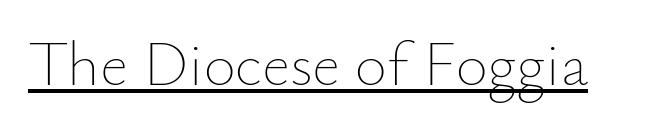
{"italic": "no", "bold": "no", "weight": "thin", "width": "normal", "stroke_contrast": "low", "x_height": "small", "monospaced": "no", "underline": "yes", "letter_spacing": "normal", "letter_spacing_em": 0.0, "glyph_px": 62}
